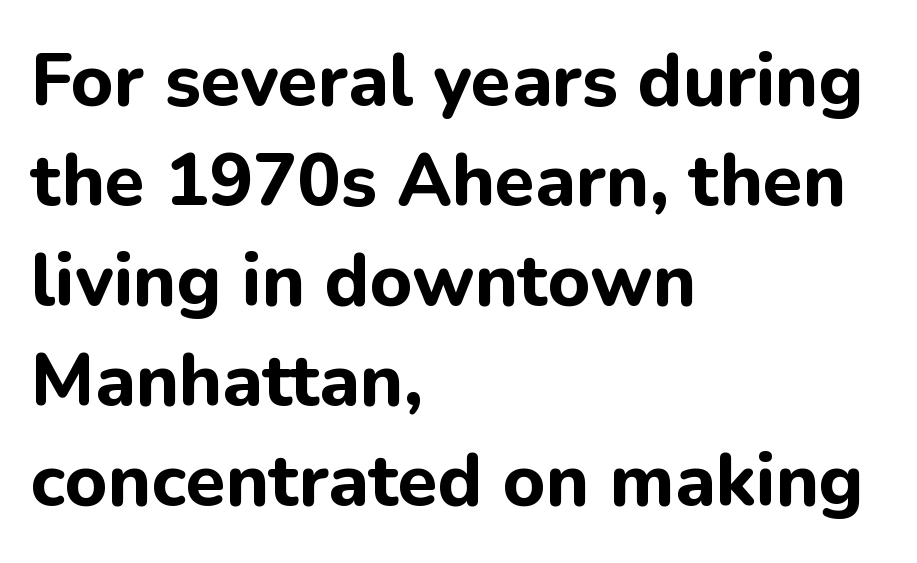
{"serif": "no", "italic": "no", "bold": "yes", "weight": "bold", "width": "normal", "stroke_contrast": "low", "x_height": "medium", "monospaced": "no", "underline": "no", "align": "left", "line_spacing": "normal", "line_spacing_ratio": 1.37, "letter_spacing": "normal", "letter_spacing_em": 0.0, "glyph_px": 73}
